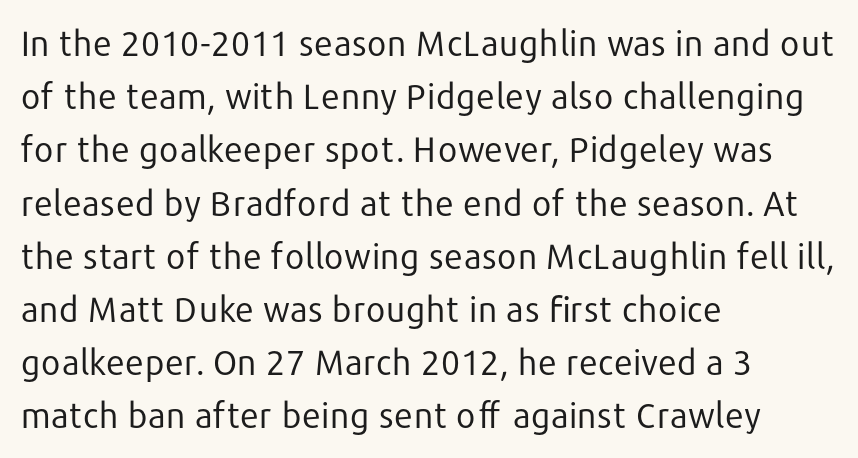
Q: Is the text bold? A: No.
Q: Is the text italic (slanted)? A: No, it is upright.
Q: Is the typeface a serif or a sans-serif typeface? A: Sans-serif.
Q: Is the text underlined? A: No.
Q: How is the paragraph aligned? A: Left-aligned.
Q: Is the spacing between letters normal or unusually wide? A: Normal.
Q: Is the spacing between lines tight, normal or loose? A: Normal.
Q: Width (condensed, normal, or wide)? A: Normal.
Q: Stroke contrast? A: Low.
Q: x-height? A: Medium.
Q: Monospaced? A: No.
